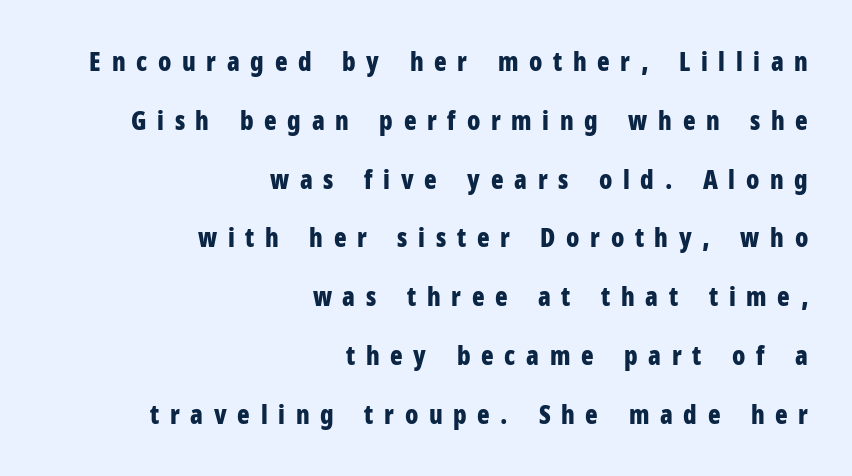
Q: Is the text bold? A: Yes.
Q: Is the text italic (slanted)? A: No, it is upright.
Q: Is the text underlined? A: No.
Q: How is the paragraph aligned? A: Right-aligned.
Q: Is the spacing between letters normal or unusually wide? A: Unusually wide.
Q: Is the spacing between lines tight, normal or loose? A: Loose.
